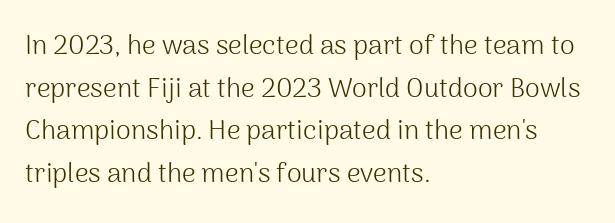
The image shows 27 px text type, upright; set left-aligned, normal line spacing (1.58x), normal letter spacing, not underlined.
